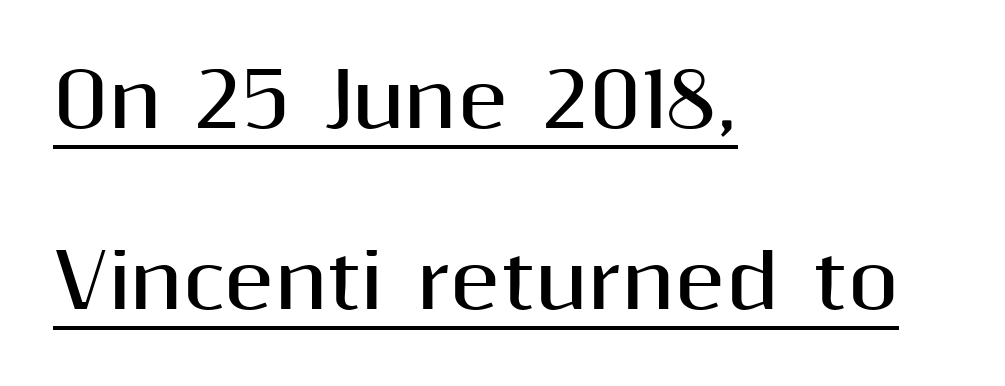
{"serif": "no", "italic": "no", "bold": "yes", "weight": "bold", "width": "normal", "stroke_contrast": "medium", "x_height": "medium", "monospaced": "no", "underline": "yes", "align": "left", "line_spacing": "loose", "line_spacing_ratio": 2.45, "letter_spacing": "normal", "letter_spacing_em": 0.0, "glyph_px": 74}
